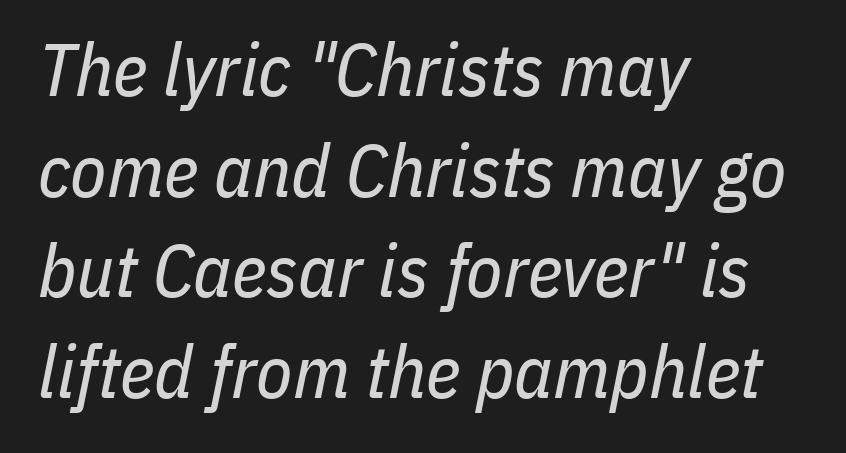
{"italic": "yes", "lean": "right", "slant_degrees": 11, "bold": "no", "weight": "regular", "width": "condensed", "stroke_contrast": "low", "x_height": "medium", "monospaced": "no", "underline": "no", "align": "left", "line_spacing": "normal", "line_spacing_ratio": 1.36, "letter_spacing": "normal", "letter_spacing_em": 0.0, "glyph_px": 74}
